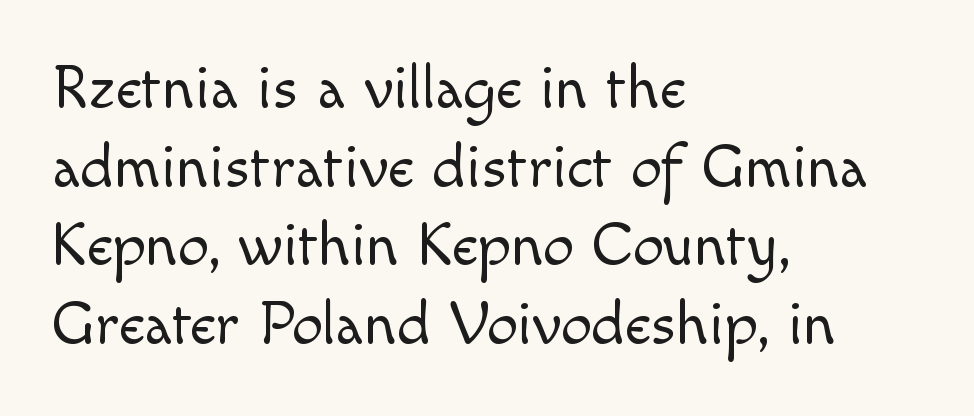
{"serif": "no", "italic": "no", "bold": "no", "weight": "light", "width": "normal", "x_height": "small", "monospaced": "no", "underline": "no", "align": "left", "line_spacing": "normal", "line_spacing_ratio": 1.27, "letter_spacing": "normal", "letter_spacing_em": 0.0, "glyph_px": 62}
